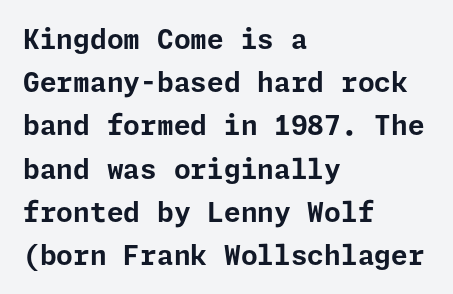
Q: Is the text bold? A: Yes.
Q: Is the text italic (slanted)? A: No, it is upright.
Q: Is the text underlined? A: No.
Q: How is the paragraph aligned? A: Left-aligned.
Q: Is the spacing between letters normal or unusually wide? A: Normal.
Q: Is the spacing between lines tight, normal or loose? A: Normal.
